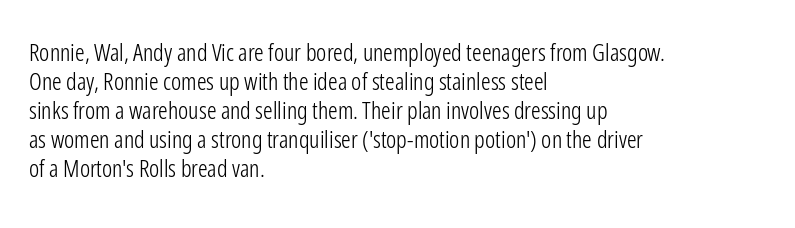
Q: Is the text bold? A: No.
Q: Is the text italic (slanted)? A: No, it is upright.
Q: Is the text underlined? A: No.
Q: How is the paragraph aligned? A: Left-aligned.
Q: Is the spacing between letters normal or unusually wide? A: Normal.
